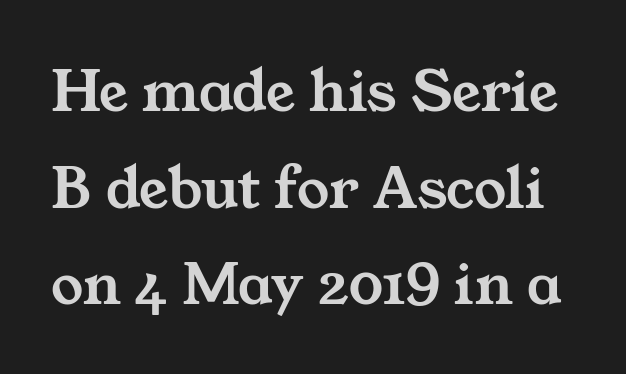
{"serif": "yes", "width": "wide", "stroke_contrast": "medium", "x_height": "medium", "monospaced": "no", "underline": "no", "line_spacing": "normal", "line_spacing_ratio": 1.51, "letter_spacing": "normal", "letter_spacing_em": 0.0, "glyph_px": 64}
